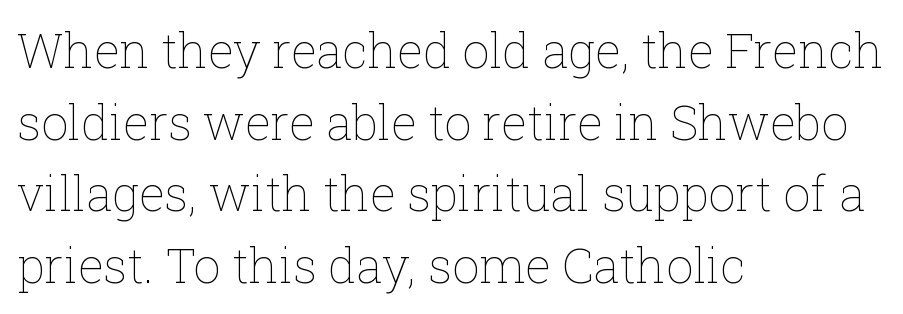
Q: Is the text bold? A: No.
Q: Is the text italic (slanted)? A: No, it is upright.
Q: Is the text underlined? A: No.
Q: How is the paragraph aligned? A: Left-aligned.
Q: Is the spacing between letters normal or unusually wide? A: Normal.
Q: Is the spacing between lines tight, normal or loose? A: Normal.
Q: Width (condensed, normal, or wide)? A: Normal.
Q: Stroke contrast? A: Low.
Q: x-height? A: Medium.
Q: Monospaced? A: No.
